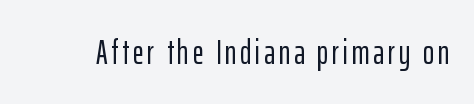
Q: Is the text italic (slanted)? A: No, it is upright.
Q: Is the typeface a serif or a sans-serif typeface? A: Sans-serif.
Q: Is the text underlined? A: No.
Q: Width (condensed, normal, or wide)? A: Condensed.
Q: Stroke contrast? A: Low.
Q: x-height? A: Medium.
Q: Monospaced? A: No.
